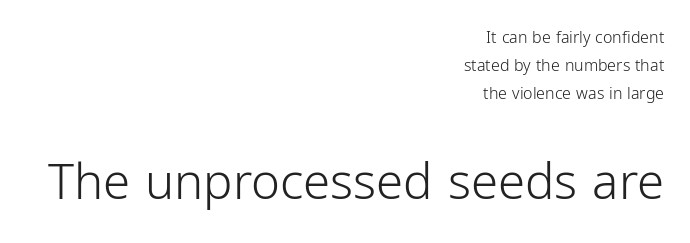
Q: Is the text bold? A: No.
Q: Is the text italic (slanted)? A: No, it is upright.
Q: Is the typeface a serif or a sans-serif typeface? A: Sans-serif.
Q: Is the text underlined? A: No.
Q: How is the paragraph aligned? A: Right-aligned.
Q: Is the spacing between letters normal or unusually wide? A: Normal.
Q: Which block of text is set in a larger size, the first (top) or the second (bottom)? A: The second (bottom) one.
Q: Width (condensed, normal, or wide)? A: Condensed.
Q: Stroke contrast? A: Low.
Q: x-height? A: Medium.
Q: Monospaced? A: No.
